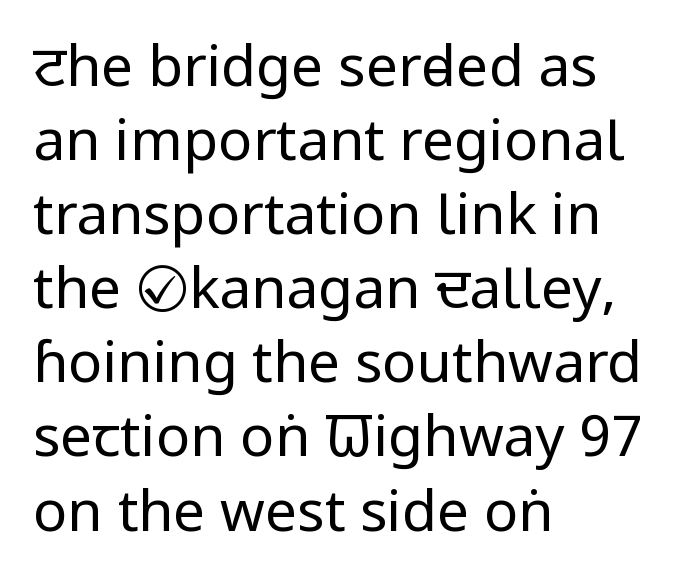
Proportional: the letters do not fall into vertical columns. Notice how descenders clear the ascenders below comfortably — that's standard leading. Nothing sits at the stroke ends, so this counts as sans-serif. Letters have the restrained weight of plain body copy at most. Reading down the block, your eye returns to a fixed left position each line. The glyphs are unaccompanied by any horizontal stroke below them.
